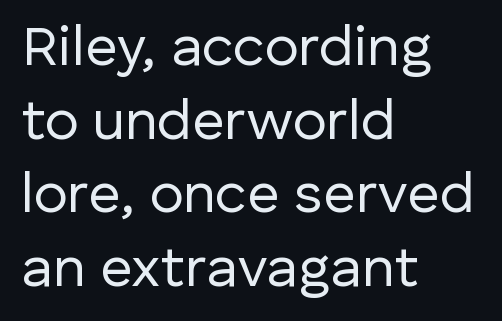
The image shows 57 px regular-weight sans-serif type, upright; set left-aligned, normal line spacing (1.29x), normal letter spacing, not underlined; low stroke contrast and a medium x-height.
